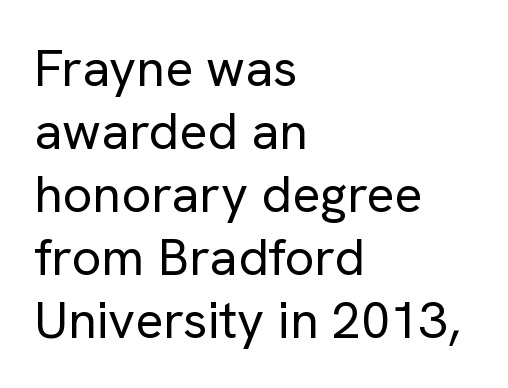
Q: Is the text bold? A: No.
Q: Is the text italic (slanted)? A: No, it is upright.
Q: Is the typeface a serif or a sans-serif typeface? A: Sans-serif.
Q: Is the text underlined? A: No.
Q: How is the paragraph aligned? A: Left-aligned.
Q: Is the spacing between letters normal or unusually wide? A: Normal.
Q: Width (condensed, normal, or wide)? A: Normal.
Q: Stroke contrast? A: Low.
Q: x-height? A: Medium.
Q: Monospaced? A: No.
